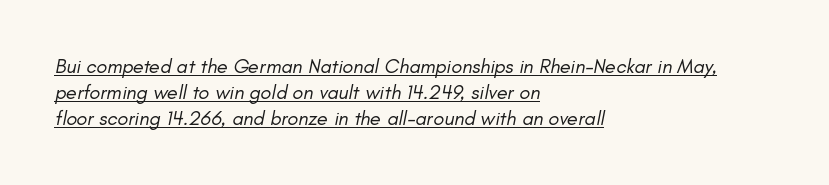
Q: Is the text bold? A: No.
Q: Is the text italic (slanted)? A: Yes, it leans right by about 11 degrees.
Q: Is the text underlined? A: Yes.
Q: How is the paragraph aligned? A: Left-aligned.
Q: Is the spacing between letters normal or unusually wide? A: Normal.
Q: Is the spacing between lines tight, normal or loose? A: Normal.
